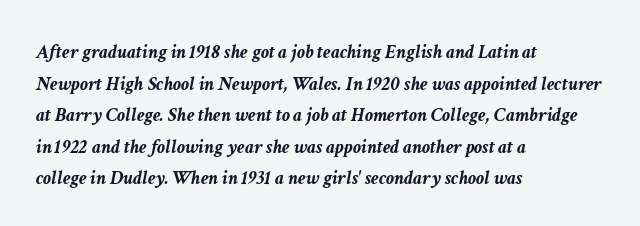
Every letter is thick-stroked: bold, no question. Honestly, the row spacing looks completely unremarkable. Beneath every word, the page is bare. Line starts are locked; line ends wander.
